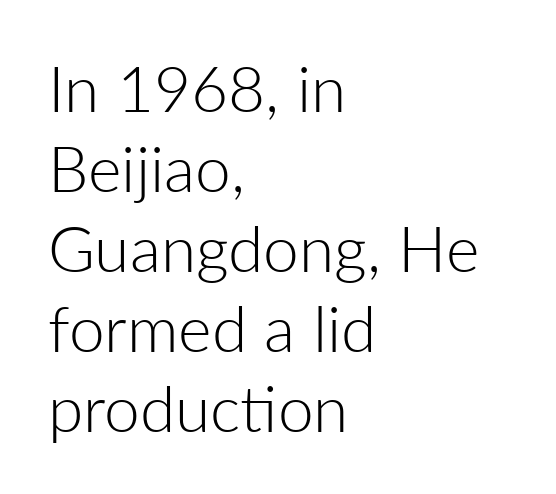
{"serif": "no", "italic": "no", "bold": "no", "weight": "light", "width": "normal", "stroke_contrast": "low", "x_height": "medium", "monospaced": "no", "underline": "no", "align": "left", "line_spacing": "normal", "line_spacing_ratio": 1.25, "letter_spacing": "normal", "letter_spacing_em": 0.0, "glyph_px": 64}
